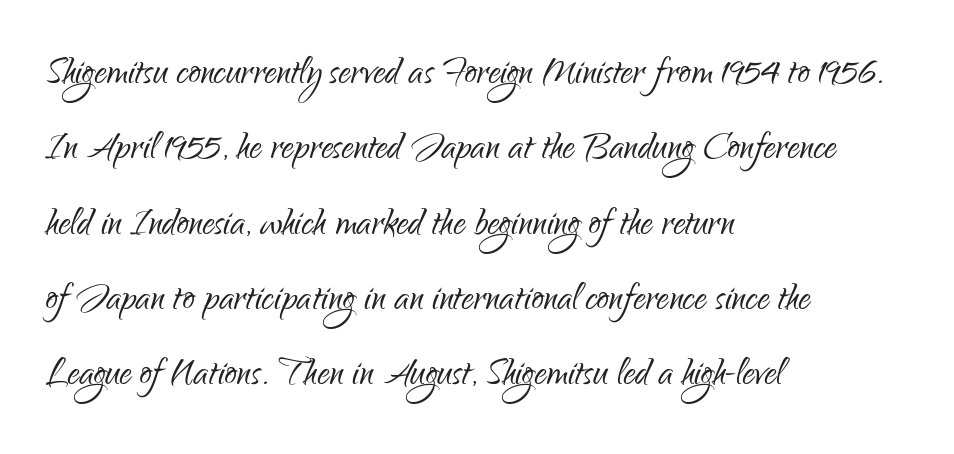
The image shows 48 px light, condensed sans-serif type; set left-aligned, normal line spacing (1.57x), normal letter spacing, not underlined; low stroke contrast and a small x-height.
